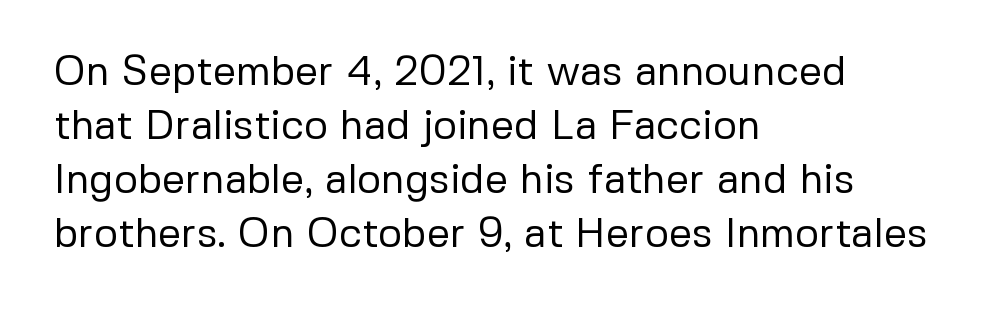
Q: Is the text bold? A: No.
Q: Is the text italic (slanted)? A: No, it is upright.
Q: Is the typeface a serif or a sans-serif typeface? A: Sans-serif.
Q: Is the text underlined? A: No.
Q: How is the paragraph aligned? A: Left-aligned.
Q: Is the spacing between letters normal or unusually wide? A: Normal.
Q: Is the spacing between lines tight, normal or loose? A: Normal.
Q: Width (condensed, normal, or wide)? A: Normal.
Q: Stroke contrast? A: Low.
Q: x-height? A: Medium.
Q: Monospaced? A: No.
